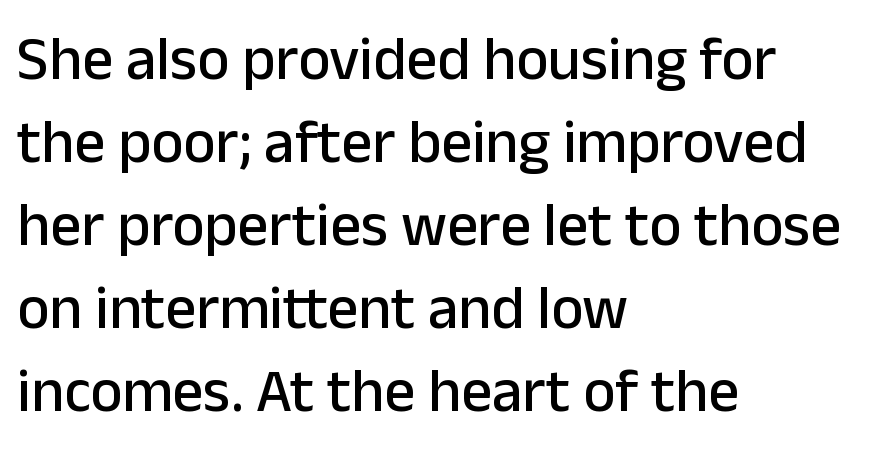
The image shows 61 px sans-serif type, upright; set left-aligned, normal line spacing (1.36x), normal letter spacing, not underlined; low stroke contrast and a medium x-height.
